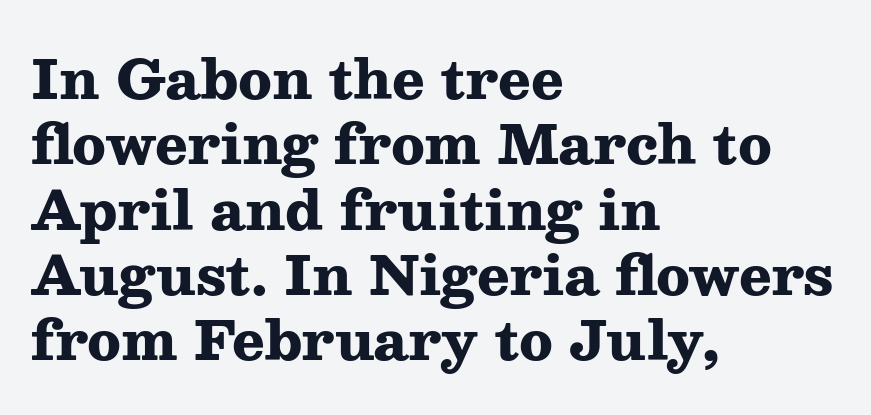
Q: Is the text bold? A: Yes.
Q: Is the text italic (slanted)? A: No, it is upright.
Q: Is the typeface a serif or a sans-serif typeface? A: Serif.
Q: Is the text underlined? A: No.
Q: How is the paragraph aligned? A: Left-aligned.
Q: Is the spacing between letters normal or unusually wide? A: Normal.
Q: Width (condensed, normal, or wide)? A: Wide.
Q: Stroke contrast? A: Medium.
Q: x-height? A: Medium.
Q: Monospaced? A: No.
